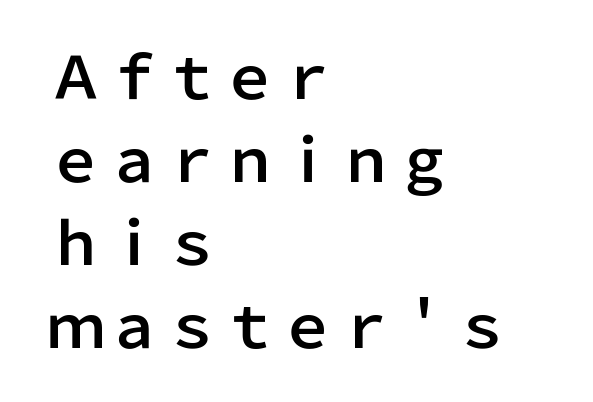
The image shows 58 px sans-serif type, upright; set left-aligned, normal line spacing (1.43x), normal letter spacing, not underlined; low stroke contrast and a medium x-height.
